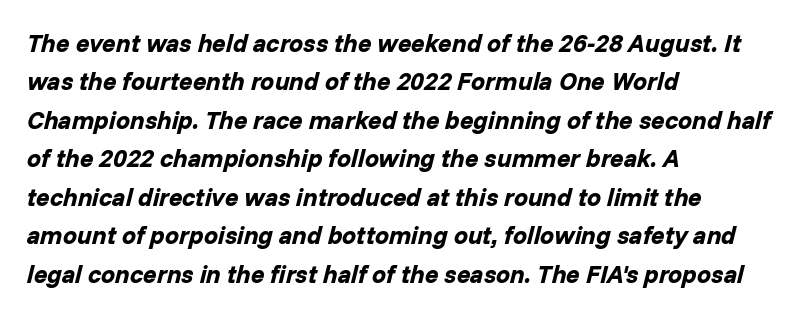
{"italic": "yes", "lean": "right", "slant_degrees": 14, "bold": "yes", "underline": "no", "align": "left", "line_spacing": "normal", "line_spacing_ratio": 1.54, "letter_spacing": "normal", "letter_spacing_em": 0.0, "glyph_px": 25}
